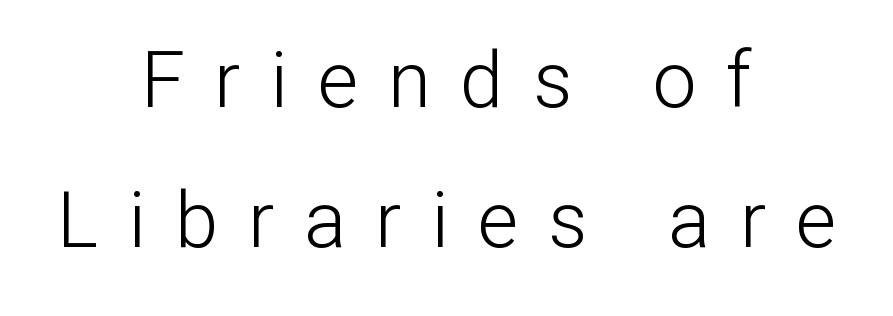
{"serif": "no", "italic": "no", "bold": "no", "weight": "light", "width": "normal", "stroke_contrast": "low", "x_height": "medium", "monospaced": "no", "underline": "no", "align": "center", "line_spacing_ratio": 1.79, "letter_spacing": "wide", "letter_spacing_em": 0.38, "glyph_px": 78}
